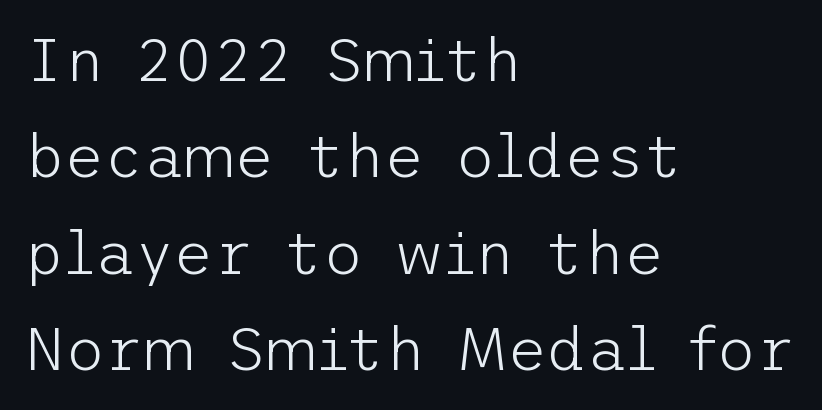
The image shows 61 px light sans-serif type, upright; set left-aligned, normal line spacing (1.58x), normal letter spacing, not underlined; low stroke contrast and a medium x-height.
